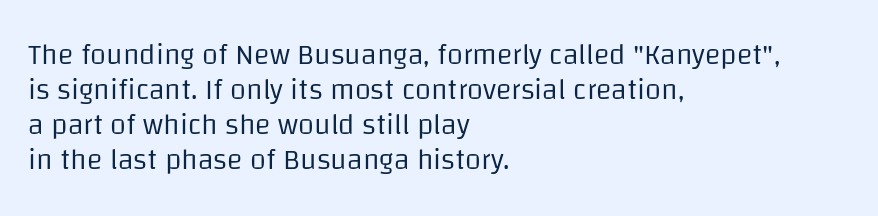
The image shows 29 px regular-weight sans-serif type, upright; set left-aligned, line spacing 1.21x, normal letter spacing, not underlined; low stroke contrast and a large x-height.
